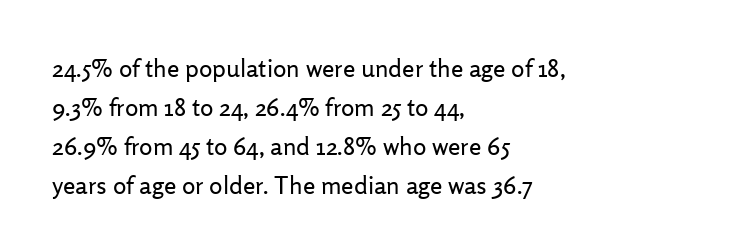
{"italic": "no", "bold": "no", "underline": "no", "align": "left", "line_spacing": "normal", "line_spacing_ratio": 1.56, "letter_spacing": "normal", "letter_spacing_em": 0.0, "glyph_px": 25}
